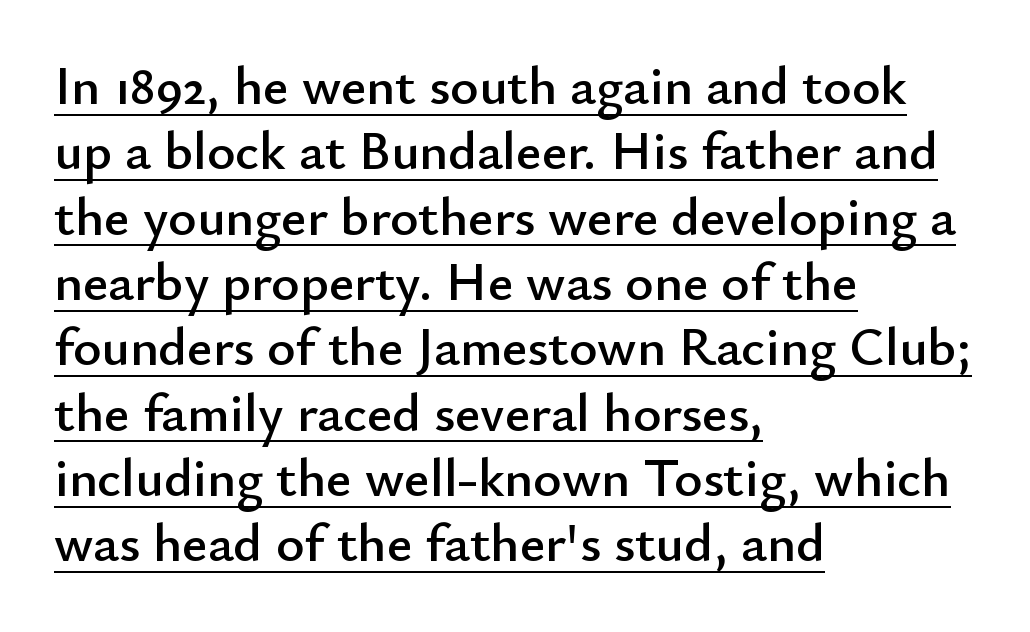
{"serif": "no", "italic": "no", "width": "normal", "stroke_contrast": "low", "x_height": "small", "monospaced": "no", "underline": "yes", "align": "left", "line_spacing_ratio": 1.21, "letter_spacing": "normal", "letter_spacing_em": 0.0, "glyph_px": 54}
